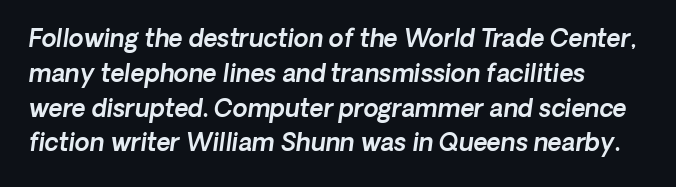
{"underline": "no", "line_spacing": "normal", "line_spacing_ratio": 1.45, "letter_spacing": "normal", "letter_spacing_em": 0.0, "glyph_px": 24}
